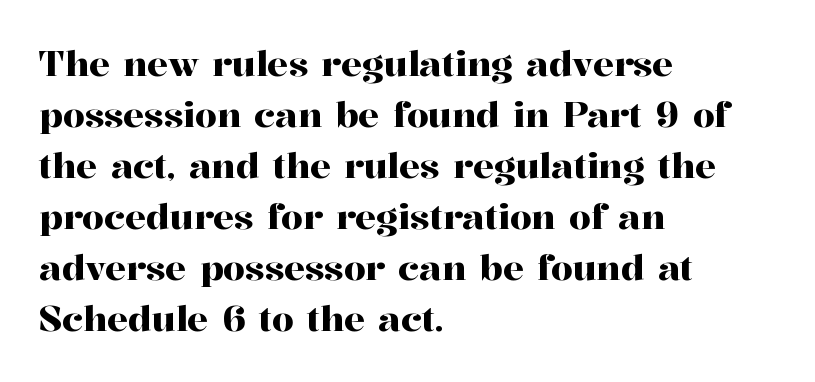
{"serif": "yes", "italic": "no", "width": "normal", "stroke_contrast": "high", "x_height": "medium", "monospaced": "no", "underline": "no", "align": "left", "line_spacing": "normal", "line_spacing_ratio": 1.46, "letter_spacing": "normal", "letter_spacing_em": 0.0, "glyph_px": 35}
